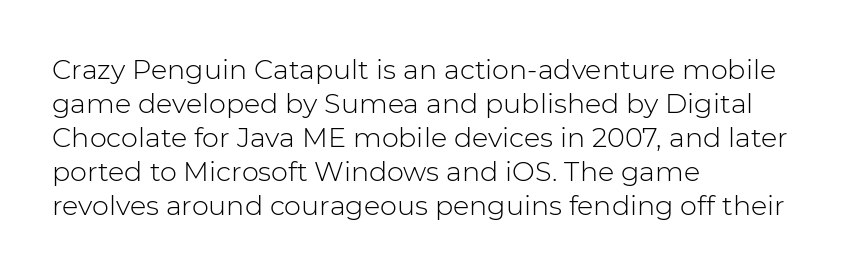
{"italic": "no", "bold": "no", "underline": "no", "align": "left", "line_spacing": "normal", "line_spacing_ratio": 1.26, "letter_spacing": "normal", "letter_spacing_em": 0.0, "glyph_px": 27}
